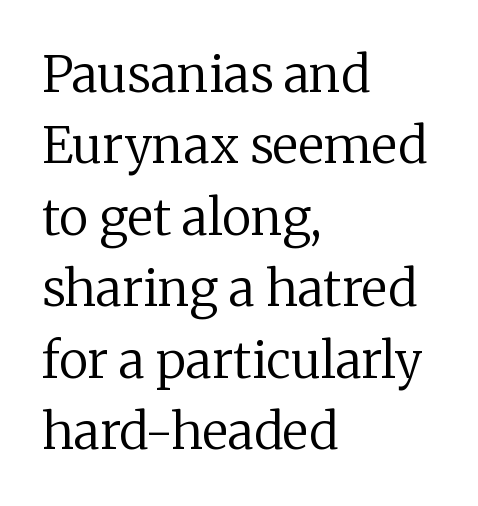
{"serif": "yes", "italic": "no", "bold": "no", "weight": "regular", "width": "normal", "stroke_contrast": "low", "x_height": "medium", "monospaced": "no", "underline": "no", "align": "left", "line_spacing": "normal", "line_spacing_ratio": 1.43, "letter_spacing": "normal", "letter_spacing_em": 0.0, "glyph_px": 50}
